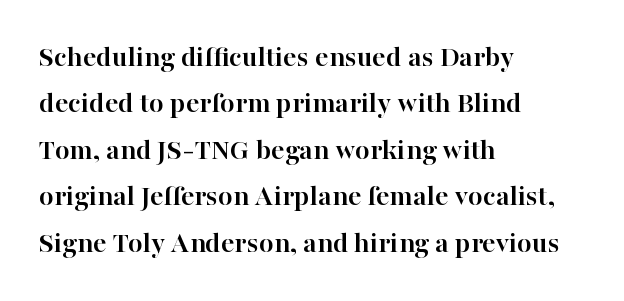
Q: Is the text bold? A: Yes.
Q: Is the text italic (slanted)? A: No, it is upright.
Q: Is the typeface a serif or a sans-serif typeface? A: Serif.
Q: Is the text underlined? A: No.
Q: How is the paragraph aligned? A: Left-aligned.
Q: Is the spacing between letters normal or unusually wide? A: Normal.
Q: Is the spacing between lines tight, normal or loose? A: Normal.
Q: Width (condensed, normal, or wide)? A: Normal.
Q: Stroke contrast? A: High.
Q: x-height? A: Medium.
Q: Monospaced? A: No.
